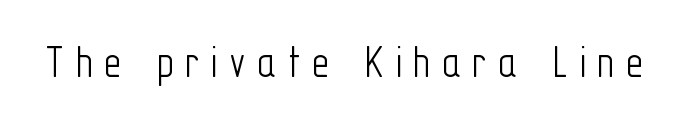
Q: Is the text bold? A: No.
Q: Is the text italic (slanted)? A: No, it is upright.
Q: Is the typeface a serif or a sans-serif typeface? A: Sans-serif.
Q: Is the text underlined? A: No.
Q: Is the spacing between letters normal or unusually wide? A: Unusually wide.
Q: Width (condensed, normal, or wide)? A: Condensed.
Q: Stroke contrast? A: Low.
Q: x-height? A: Medium.
Q: Monospaced? A: No.
